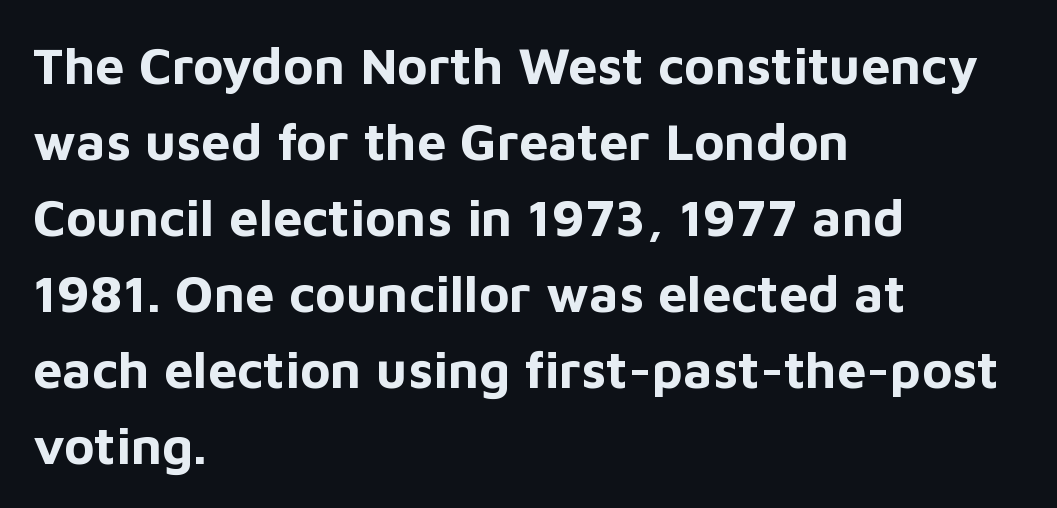
{"serif": "no", "italic": "no", "bold": "yes", "weight": "bold", "width": "normal", "stroke_contrast": "low", "x_height": "medium", "monospaced": "no", "underline": "no", "align": "left", "line_spacing": "normal", "line_spacing_ratio": 1.46, "letter_spacing": "normal", "letter_spacing_em": 0.0, "glyph_px": 52}
